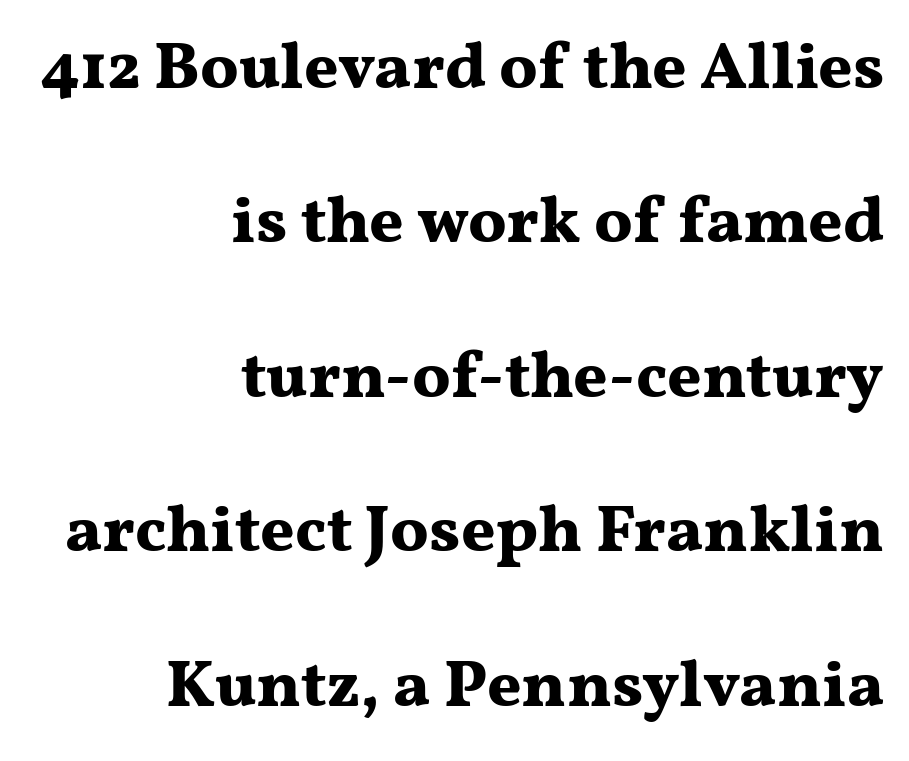
The image shows 66 px bold, wide serif type, upright; set right-aligned, loose line spacing (2.34x), normal letter spacing, not underlined; medium stroke contrast and a medium x-height.
